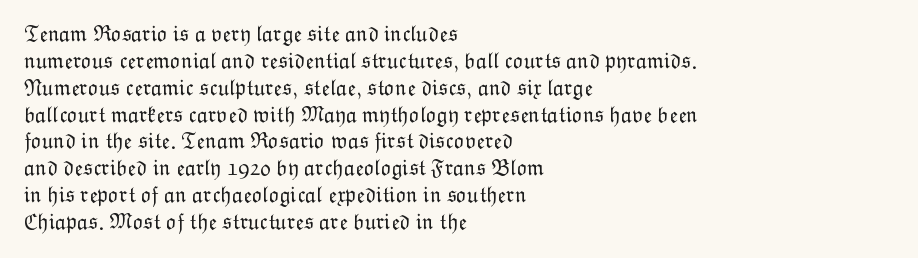
Honestly, the letter spacing is just normal — you wouldn't notice it. A student would call this left alignment; a typographer would say flush left, rag right. The font sits on the lighter half of the weight spectrum, regular included. Just letters on the line, the space beneath them empty.
